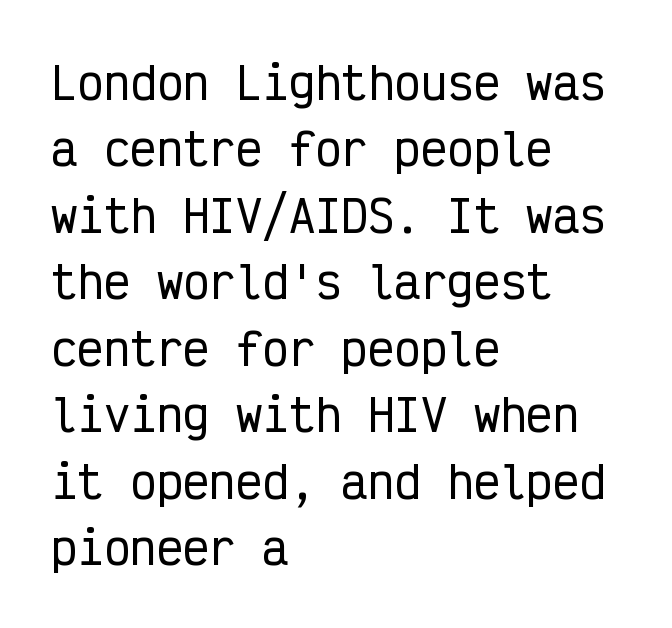
Is there any slant? The stems are plumb. The area under the type is left untouched. Regular leading. Nobody touched the tracking dial on this one. Are there feet on the stems? There aren't — it's a sans.
